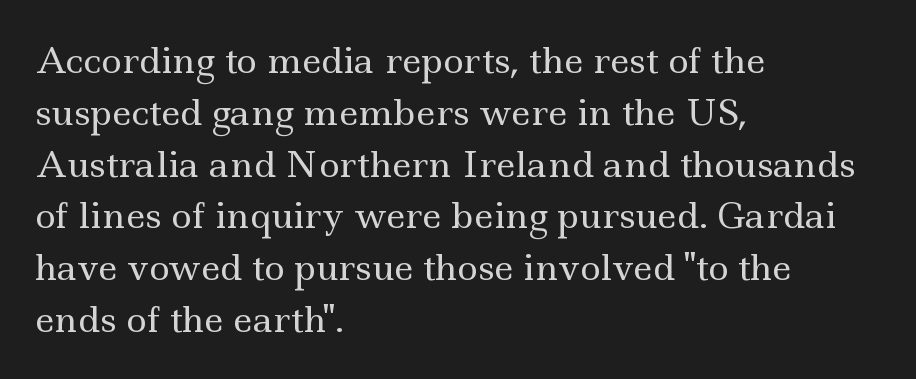
Q: Is the text bold? A: No.
Q: Is the text italic (slanted)? A: No, it is upright.
Q: Is the typeface a serif or a sans-serif typeface? A: Serif.
Q: Is the text underlined? A: No.
Q: How is the paragraph aligned? A: Left-aligned.
Q: Is the spacing between letters normal or unusually wide? A: Normal.
Q: Is the spacing between lines tight, normal or loose? A: Normal.
Q: Width (condensed, normal, or wide)? A: Wide.
Q: x-height? A: Small.
Q: Monospaced? A: No.
